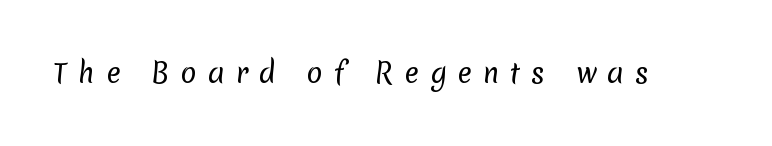
{"bold": "no", "underline": "no", "letter_spacing": "wide", "letter_spacing_em": 0.4, "glyph_px": 27}
